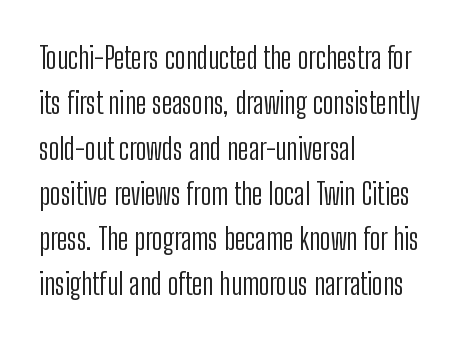
Does the copy run flush right? No — it runs flush left. A typesetter would call this proportional, since set widths differ per character. This rendering employs a face without finishing strokes, i.e., a sans-serif. The specimen omits any rule beneath the text block's lines.
